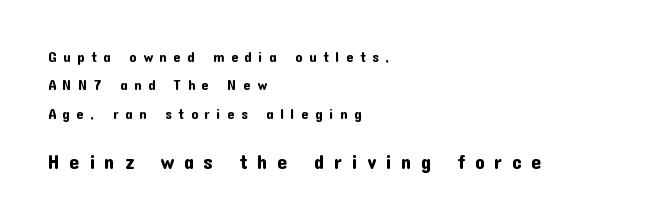
The image shows 20 px text type, upright; set left-aligned, loose line spacing (2.02x), unusually wide letter spacing (+0.47 em), not underlined; the second (bottom) block is 1.43x larger.
